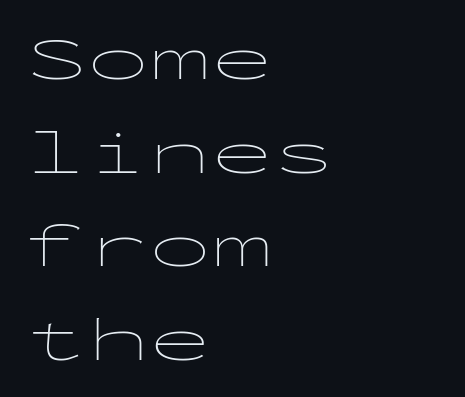
Q: Is the text bold? A: No.
Q: Is the text italic (slanted)? A: No, it is upright.
Q: Is the typeface a serif or a sans-serif typeface? A: Sans-serif.
Q: Is the text underlined? A: No.
Q: How is the paragraph aligned? A: Left-aligned.
Q: Is the spacing between letters normal or unusually wide? A: Normal.
Q: Is the spacing between lines tight, normal or loose? A: Normal.
Q: Width (condensed, normal, or wide)? A: Wide.
Q: Stroke contrast? A: Low.
Q: x-height? A: Medium.
Q: Monospaced? A: Yes.
